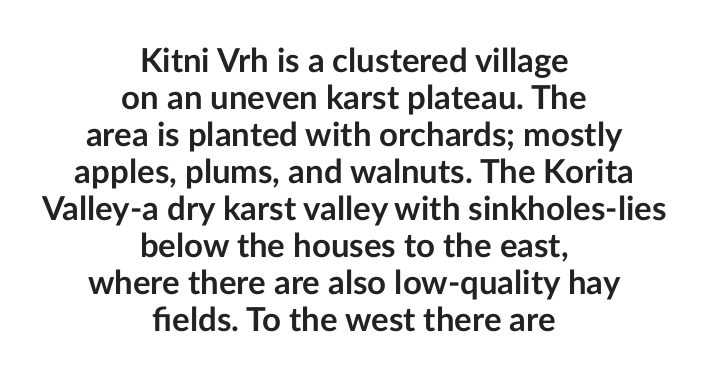
The image shows 33 px semibold sans-serif type, upright; set centered, tight line spacing (1.12x), normal letter spacing, not underlined; low stroke contrast and a medium x-height.
